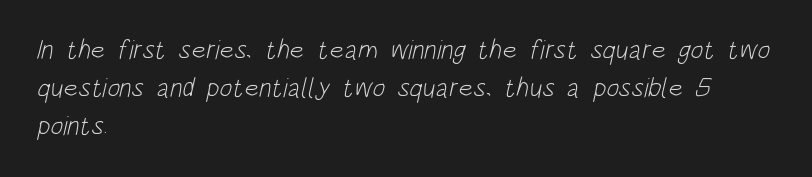
The image shows 27 px text type; set left-aligned, normal line spacing (1.41x), normal letter spacing, not underlined.
